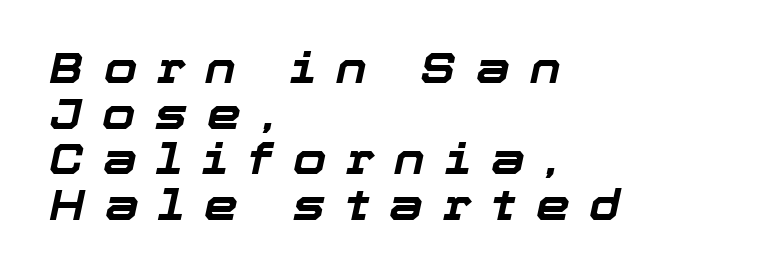
Q: Is the text bold? A: Yes.
Q: Is the text italic (slanted)? A: Yes, it leans right by about 12 degrees.
Q: Is the text underlined? A: No.
Q: How is the paragraph aligned? A: Left-aligned.
Q: Is the spacing between letters normal or unusually wide? A: Unusually wide.
Q: Is the spacing between lines tight, normal or loose? A: Tight.
Q: Width (condensed, normal, or wide)? A: Normal.
Q: Stroke contrast? A: Low.
Q: x-height? A: Medium.
Q: Monospaced? A: No.
